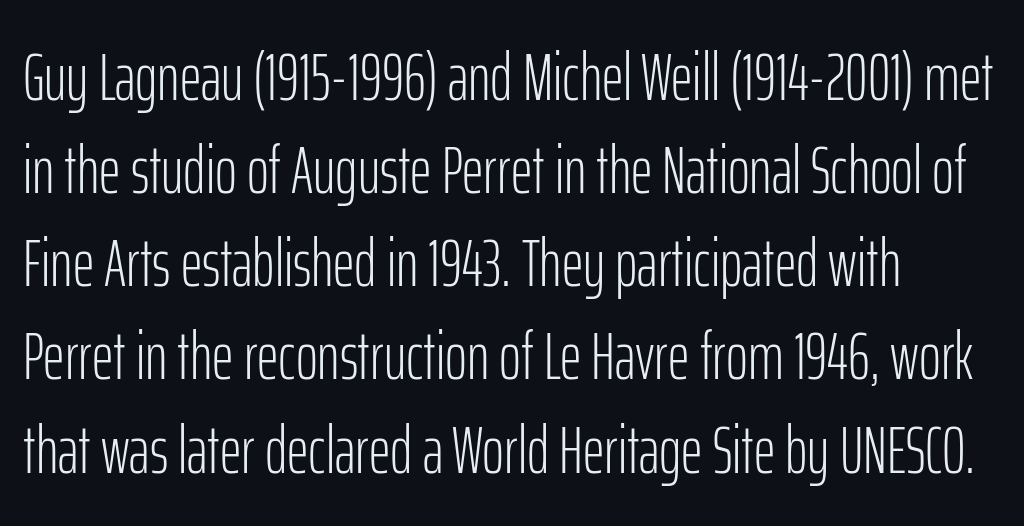
{"serif": "no", "italic": "no", "bold": "no", "weight": "light", "width": "condensed", "stroke_contrast": "low", "x_height": "medium", "monospaced": "no", "underline": "no", "align": "left", "line_spacing": "normal", "line_spacing_ratio": 1.39, "letter_spacing": "normal", "letter_spacing_em": 0.0, "glyph_px": 67}
